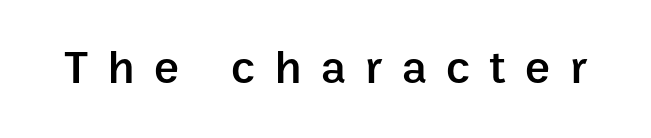
This rendering widens character spacing well past its baseline value. The glyphs are unaccompanied by any horizontal stroke below them. A typesetter would call this proportional, since set widths differ per character. You can tell from the bare stems that sans-serif type was used. The lettering stays uniformly vertical, giving the passage a roman look. In terms of weight, the rendering is demibold, just under bold.
